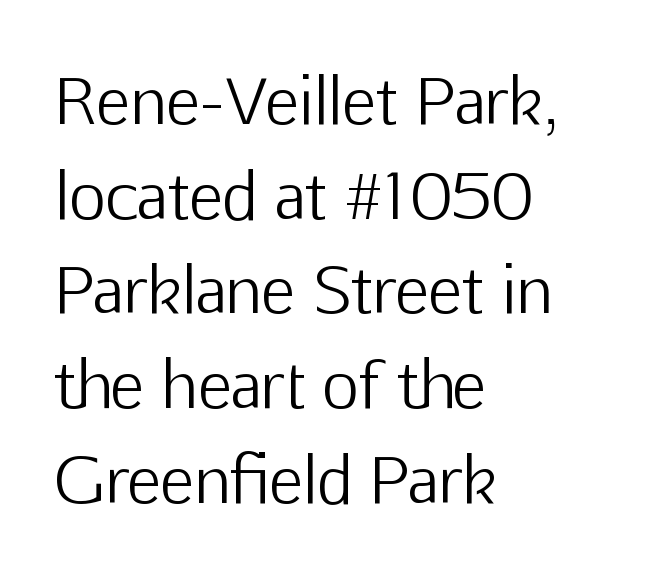
The string is rendered with underlining switched off. The passage is arranged the way most books set body copy — flush left. The letters advance in unequal steps, a hallmark of proportional type. Default kerning and tracking; the words read as compact shapes.
